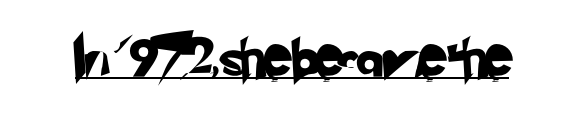
Q: Is the typeface a serif or a sans-serif typeface? A: Sans-serif.
Q: Is the text underlined? A: Yes.
Q: Is the spacing between letters normal or unusually wide? A: Normal.
Q: Width (condensed, normal, or wide)? A: Normal.
Q: Stroke contrast? A: Low.
Q: x-height? A: Small.
Q: Monospaced? A: No.
